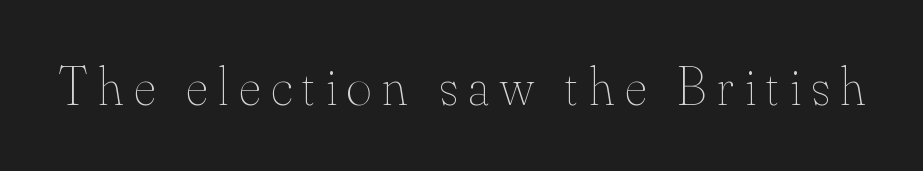
{"italic": "no", "bold": "no", "weight": "thin", "width": "normal", "stroke_contrast": "medium", "x_height": "small", "monospaced": "no", "underline": "no", "letter_spacing": "wide", "letter_spacing_em": 0.2, "glyph_px": 54}
